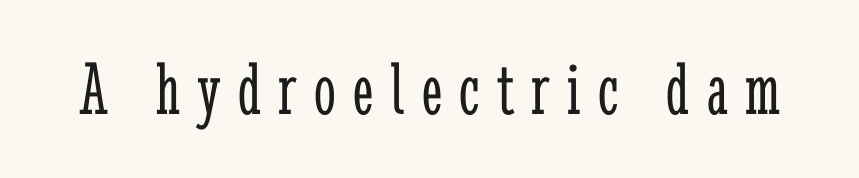
{"serif": "yes", "italic": "no", "bold": "no", "weight": "light", "width": "condensed", "stroke_contrast": "low", "x_height": "medium", "monospaced": "no", "underline": "no", "letter_spacing": "wide", "letter_spacing_em": 0.23, "glyph_px": 77}
